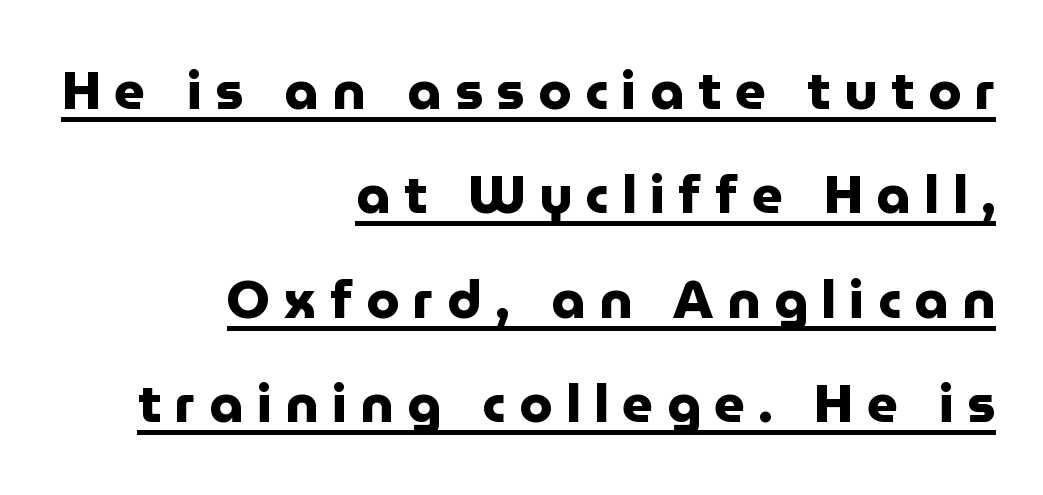
Strokes here are thick enough to call this a true bold. The face used here is rendered with a markedly widened letterfit. The glyphs in this specimen are sans serif. The typography opts for an upright posture over an oblique one. How would I describe the line gaps? Wide and relaxed.
